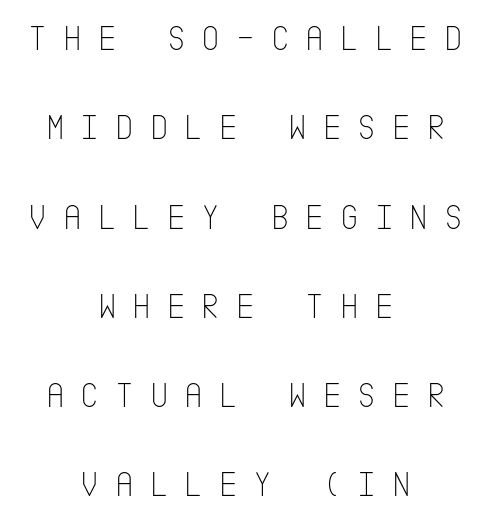
{"serif": "no", "italic": "no", "bold": "no", "weight": "thin", "width": "condensed", "stroke_contrast": "low", "x_height": "large", "underline": "no", "align": "center", "line_spacing": "loose", "line_spacing_ratio": 2.48, "letter_spacing": "wide", "letter_spacing_em": 0.44, "glyph_px": 36}
